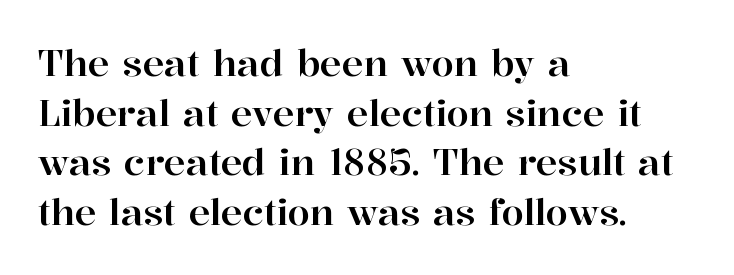
{"serif": "yes", "italic": "no", "width": "normal", "stroke_contrast": "high", "x_height": "medium", "monospaced": "no", "underline": "no", "align": "left", "line_spacing": "normal", "line_spacing_ratio": 1.38, "letter_spacing": "normal", "letter_spacing_em": 0.0, "glyph_px": 36}
